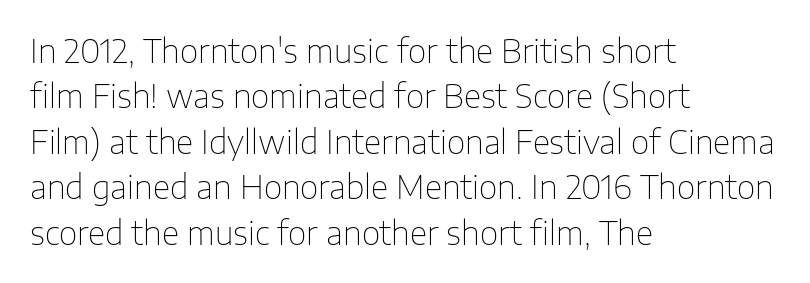
Q: Is the text bold? A: No.
Q: Is the text italic (slanted)? A: No, it is upright.
Q: Is the typeface a serif or a sans-serif typeface? A: Sans-serif.
Q: Is the text underlined? A: No.
Q: How is the paragraph aligned? A: Left-aligned.
Q: Is the spacing between letters normal or unusually wide? A: Normal.
Q: Is the spacing between lines tight, normal or loose? A: Normal.
Q: Width (condensed, normal, or wide)? A: Normal.
Q: Stroke contrast? A: Low.
Q: x-height? A: Medium.
Q: Monospaced? A: No.
